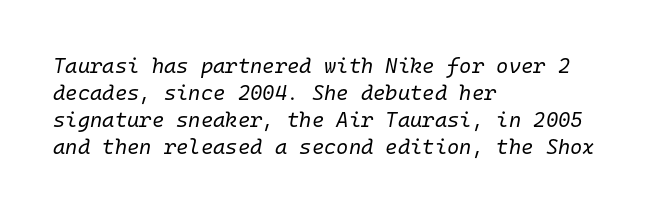
The image shows 21 px text type, italic (leaning right); set left-aligned, normal line spacing (1.29x), normal letter spacing, not underlined.
